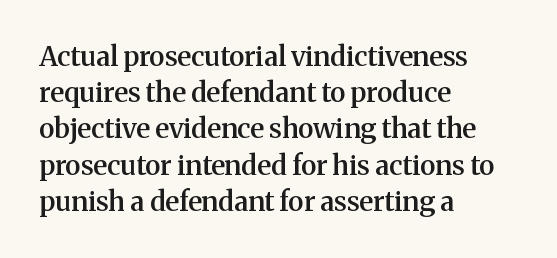
Q: Is the text bold? A: Semi-bold.
Q: Is the text italic (slanted)? A: No, it is upright.
Q: Is the text underlined? A: No.
Q: How is the paragraph aligned? A: Left-aligned.
Q: Is the spacing between letters normal or unusually wide? A: Normal.
Q: Is the spacing between lines tight, normal or loose? A: Normal.
